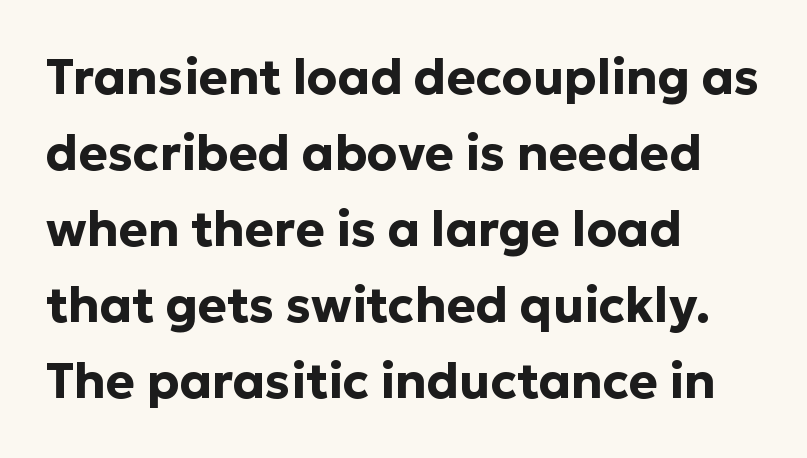
{"serif": "no", "italic": "no", "bold": "yes", "weight": "bold", "width": "normal", "stroke_contrast": "low", "x_height": "medium", "monospaced": "no", "underline": "no", "align": "left", "line_spacing": "normal", "line_spacing_ratio": 1.55, "letter_spacing": "normal", "letter_spacing_em": 0.0, "glyph_px": 49}
